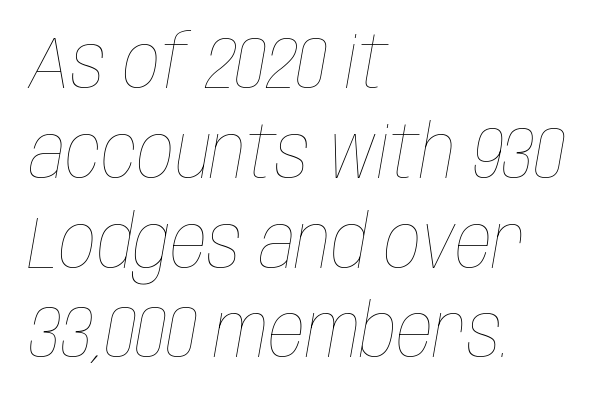
Q: Is the text bold? A: No.
Q: Is the text italic (slanted)? A: Yes, it leans right by about 10 degrees.
Q: Is the text underlined? A: No.
Q: How is the paragraph aligned? A: Left-aligned.
Q: Is the spacing between letters normal or unusually wide? A: Normal.
Q: Width (condensed, normal, or wide)? A: Condensed.
Q: Stroke contrast? A: Low.
Q: x-height? A: Large.
Q: Monospaced? A: No.
